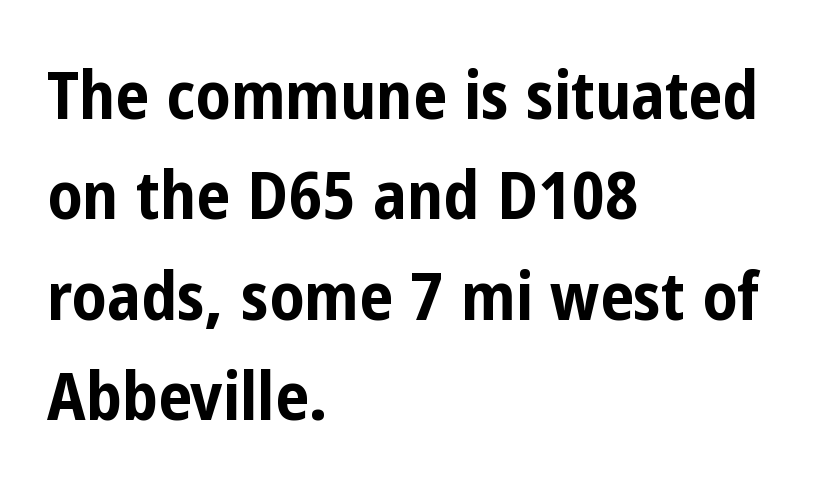
{"serif": "no", "italic": "no", "bold": "yes", "weight": "bold", "width": "condensed", "stroke_contrast": "low", "x_height": "medium", "monospaced": "no", "underline": "no", "align": "left", "line_spacing": "normal", "line_spacing_ratio": 1.5, "letter_spacing": "normal", "letter_spacing_em": 0.0, "glyph_px": 67}
